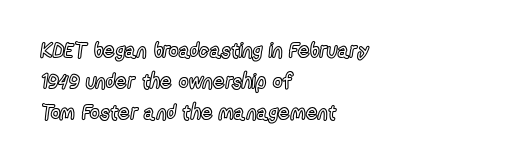
The image shows 21 px text type; set left-aligned, normal line spacing (1.47x), normal letter spacing, not underlined.
